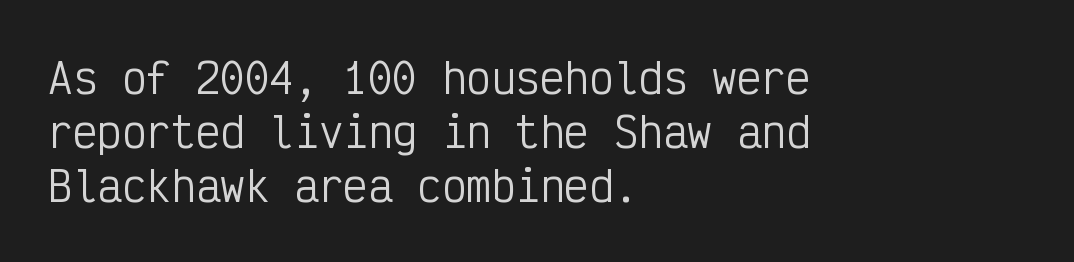
The paragraph has a hard left edge and a soft right edge. These lines are rendered in a fixed-pitch font. The strokes carry an ordinary text weight at most. The gaps between neighbouring characters are ordinary and unremarkable. Just letters on the line, the space beneath them empty.
